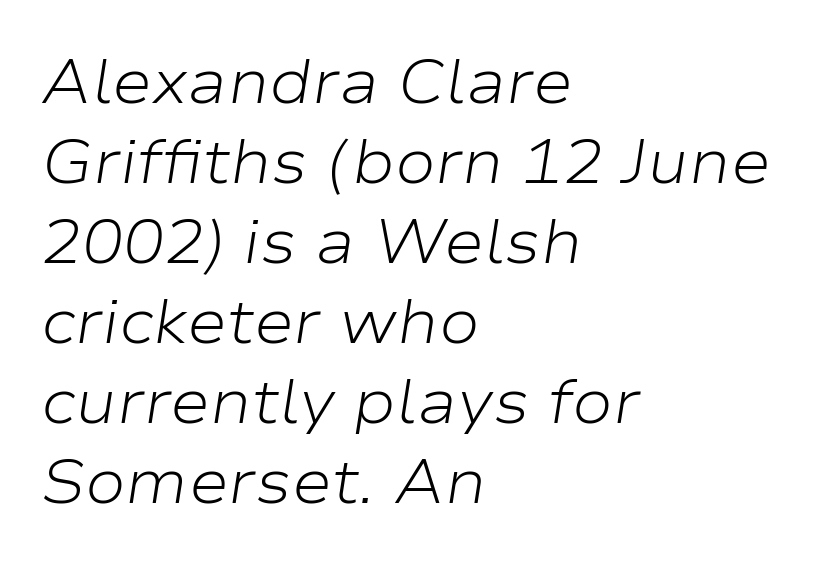
Q: Is the text bold? A: No.
Q: Is the text italic (slanted)? A: Yes, it leans right by about 9 degrees.
Q: Is the text underlined? A: No.
Q: How is the paragraph aligned? A: Left-aligned.
Q: Is the spacing between letters normal or unusually wide? A: Normal.
Q: Is the spacing between lines tight, normal or loose? A: Normal.
Q: Width (condensed, normal, or wide)? A: Wide.
Q: Stroke contrast? A: Low.
Q: x-height? A: Medium.
Q: Monospaced? A: No.
